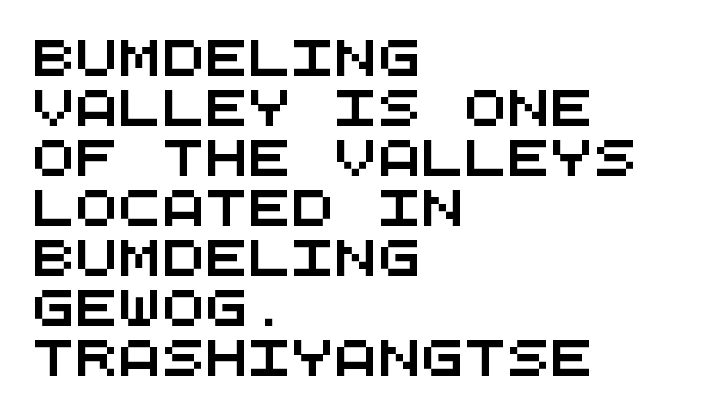
Regarding serifs, this sample does without them. A student would call this left alignment; a typographer would say flush left, rag right. Leading matches the norm, producing a regular column. This sample has the even, mechanical cadence of fixed-width lettering. Anything drawn beneath the words? Only blank space.
